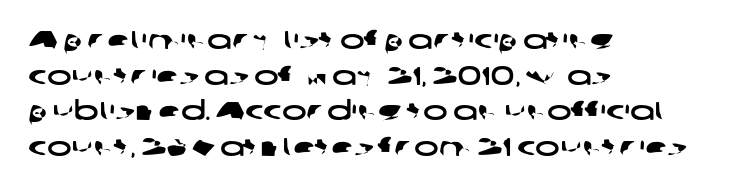
Q: Is the text underlined? A: No.
Q: How is the paragraph aligned? A: Left-aligned.
Q: Is the spacing between letters normal or unusually wide? A: Normal.
Q: Is the spacing between lines tight, normal or loose? A: Normal.
